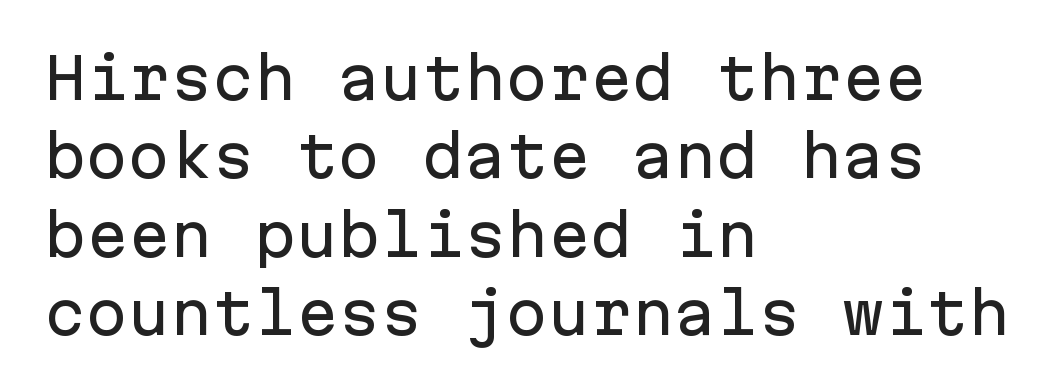
Q: Is the text italic (slanted)? A: No, it is upright.
Q: Is the typeface a serif or a sans-serif typeface? A: Sans-serif.
Q: Is the text underlined? A: No.
Q: How is the paragraph aligned? A: Left-aligned.
Q: Is the spacing between letters normal or unusually wide? A: Normal.
Q: Is the spacing between lines tight, normal or loose? A: Normal.
Q: Width (condensed, normal, or wide)? A: Normal.
Q: Stroke contrast? A: Low.
Q: x-height? A: Medium.
Q: Monospaced? A: Yes.
